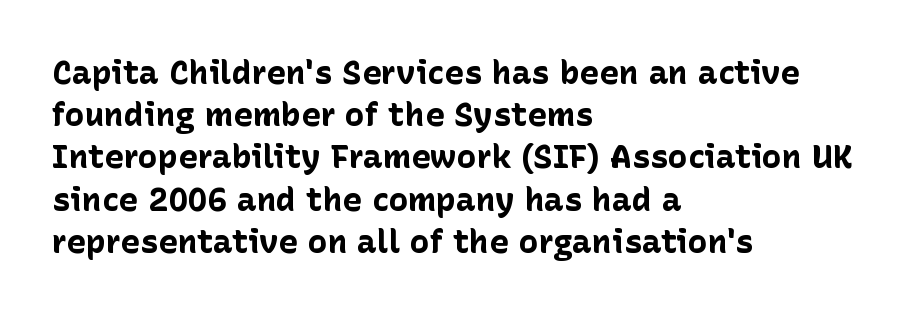
Q: Is the text bold? A: Yes.
Q: Is the text italic (slanted)? A: No, it is upright.
Q: Is the typeface a serif or a sans-serif typeface? A: Sans-serif.
Q: Is the text underlined? A: No.
Q: How is the paragraph aligned? A: Left-aligned.
Q: Is the spacing between letters normal or unusually wide? A: Normal.
Q: Is the spacing between lines tight, normal or loose? A: Normal.
Q: Width (condensed, normal, or wide)? A: Normal.
Q: Stroke contrast? A: Low.
Q: x-height? A: Medium.
Q: Monospaced? A: No.
